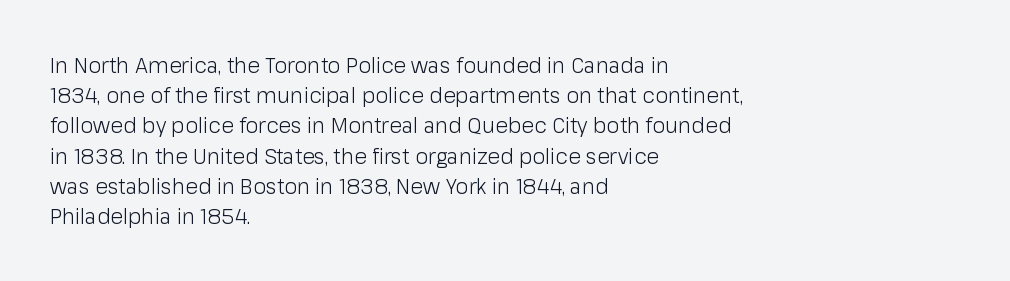
The image shows 21 px text type, upright; set left-aligned, normal line spacing (1.44x), normal letter spacing, not underlined.
